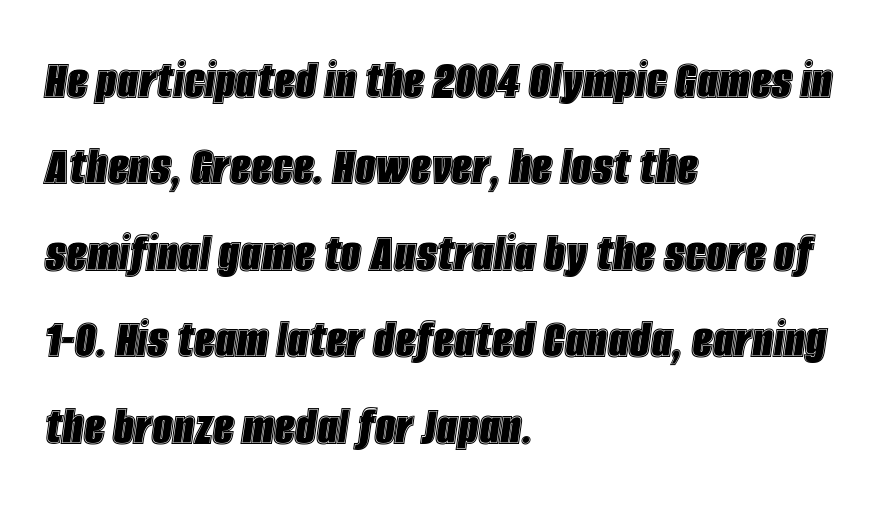
Beneath every word, the page is bare. These lines are rendered in a variable-pitch font. One-word summary of the alignment: left. Compared with typical paragraphs, the rows here are spaced about the same.
